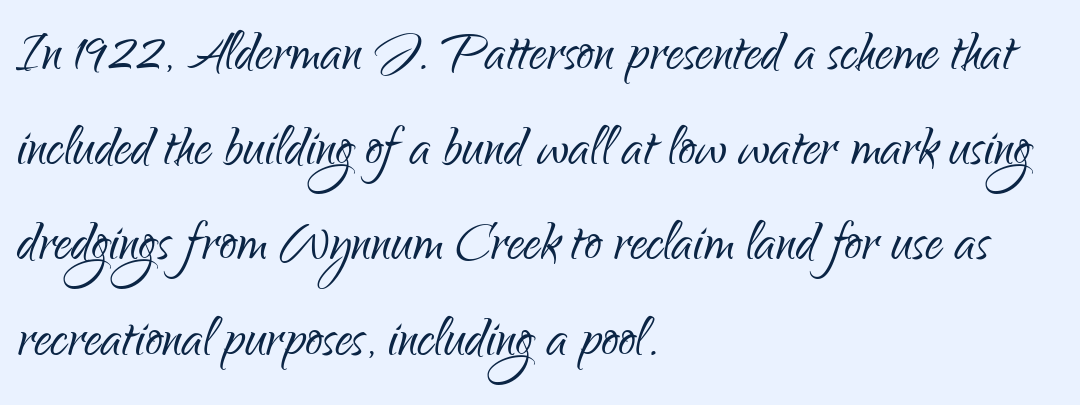
The image shows 68 px light, condensed sans-serif type; set left-aligned, normal line spacing (1.4x), normal letter spacing, not underlined; low stroke contrast and a small x-height.
